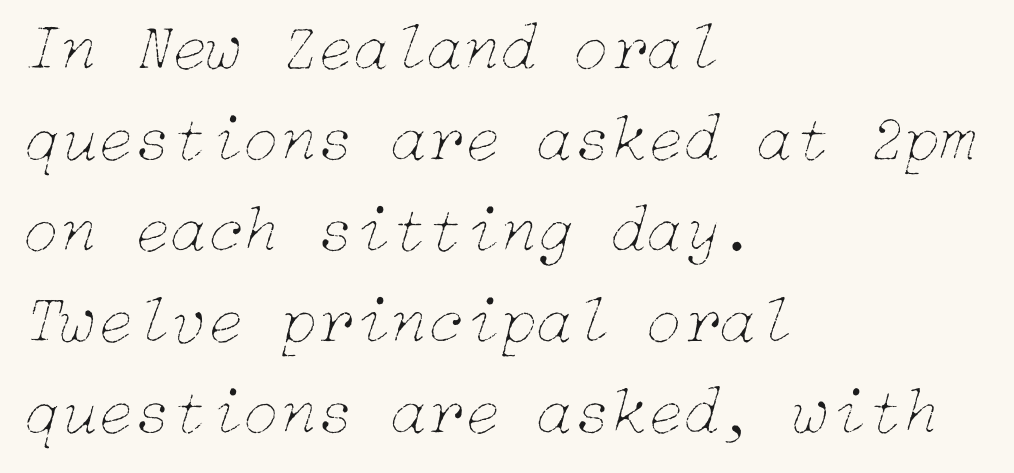
Q: Is the text bold? A: No.
Q: Is the text italic (slanted)? A: Yes, it leans right by about 15 degrees.
Q: Is the text underlined? A: No.
Q: How is the paragraph aligned? A: Left-aligned.
Q: Is the spacing between letters normal or unusually wide? A: Normal.
Q: Is the spacing between lines tight, normal or loose? A: Normal.
Q: Width (condensed, normal, or wide)? A: Normal.
Q: Stroke contrast? A: Low.
Q: x-height? A: Medium.
